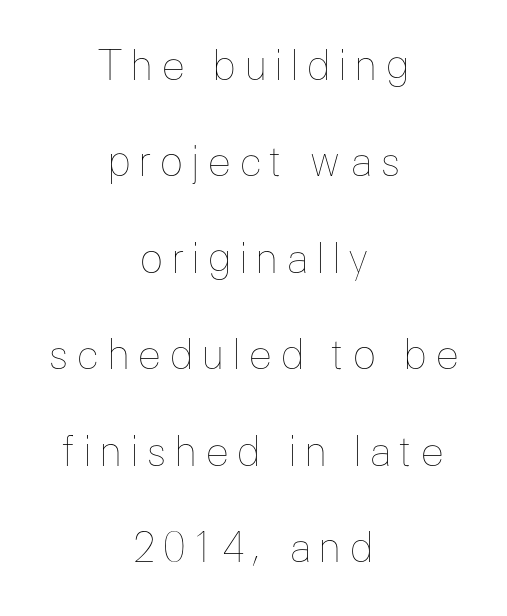
The image shows 40 px thin type, upright; set centered, loose line spacing (2.41x), not underlined; low stroke contrast and a medium x-height.
